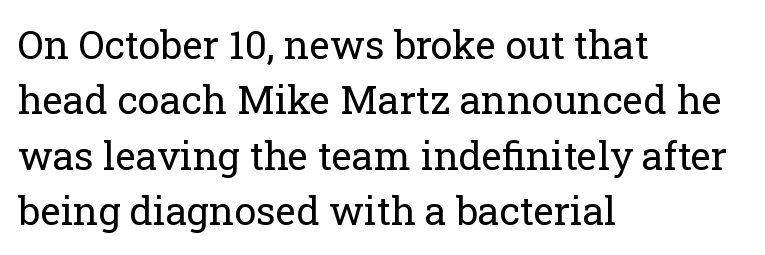
{"serif": "yes", "italic": "no", "bold": "no", "weight": "regular", "width": "normal", "stroke_contrast": "low", "x_height": "medium", "monospaced": "no", "underline": "no", "align": "left", "line_spacing": "normal", "line_spacing_ratio": 1.42, "letter_spacing": "normal", "letter_spacing_em": 0.0, "glyph_px": 39}
